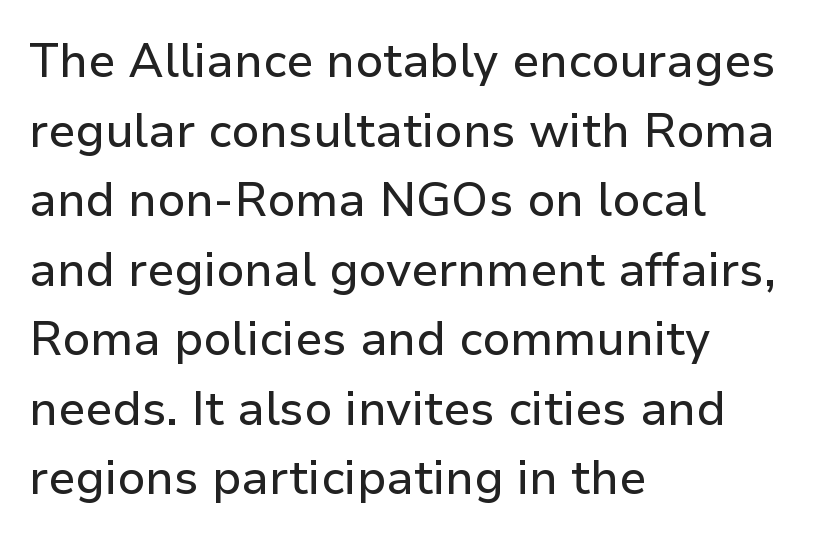
Q: Is the text italic (slanted)? A: No, it is upright.
Q: Is the typeface a serif or a sans-serif typeface? A: Sans-serif.
Q: Is the text underlined? A: No.
Q: How is the paragraph aligned? A: Left-aligned.
Q: Is the spacing between letters normal or unusually wide? A: Normal.
Q: Is the spacing between lines tight, normal or loose? A: Normal.
Q: Width (condensed, normal, or wide)? A: Normal.
Q: Stroke contrast? A: Low.
Q: x-height? A: Medium.
Q: Monospaced? A: No.
